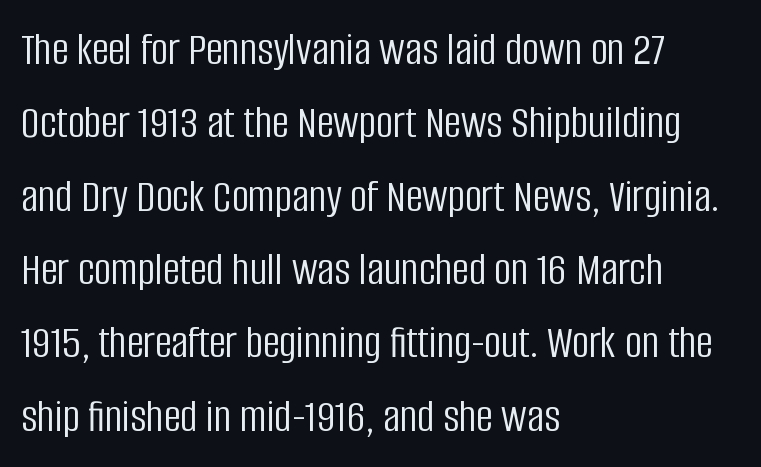
The image shows 47 px light, condensed sans-serif type, upright; set left-aligned, normal line spacing (1.56x), normal letter spacing, not underlined; low stroke contrast and a large x-height.
